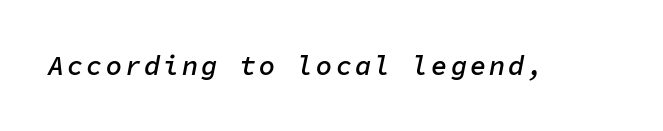
Just letters on the line, the space beneath them empty. The specimen reads as italic at a glance. Emphasis by weight is partial: semibold.
